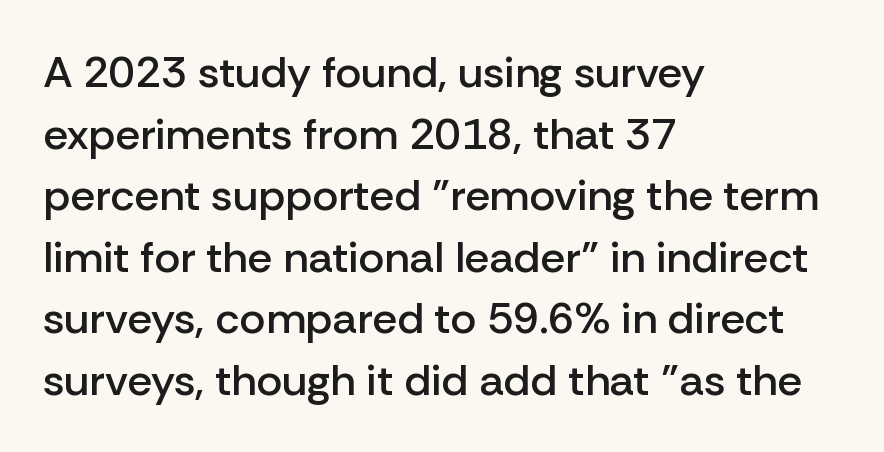
Q: Is the text bold? A: Semi-bold.
Q: Is the text italic (slanted)? A: No, it is upright.
Q: Is the typeface a serif or a sans-serif typeface? A: Sans-serif.
Q: Is the text underlined? A: No.
Q: How is the paragraph aligned? A: Left-aligned.
Q: Is the spacing between letters normal or unusually wide? A: Normal.
Q: Is the spacing between lines tight, normal or loose? A: Normal.
Q: Width (condensed, normal, or wide)? A: Normal.
Q: Stroke contrast? A: Low.
Q: x-height? A: Medium.
Q: Monospaced? A: No.
